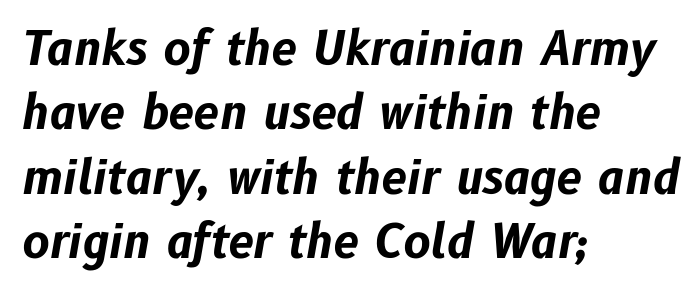
How would I describe the line gaps? Plain and ordinary. Tracking here is standard; glyphs follow each other at the usual distance. Rule under the text: the space is simply empty. Pretty heavy lettering here — definitely bold.
